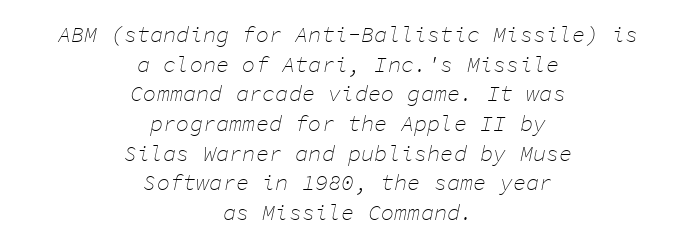
{"italic": "yes", "lean": "right", "slant_degrees": 11, "bold": "no", "underline": "no", "align": "center", "line_spacing": "normal", "line_spacing_ratio": 1.35, "letter_spacing": "normal", "letter_spacing_em": 0.0, "glyph_px": 22}
